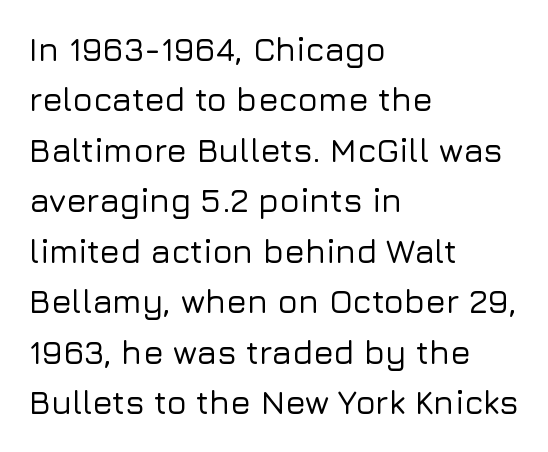
The rendering uses natural spacing where letterforms have individual widths. Honestly, there is no underline to notice here at all. Tracking here is standard; glyphs follow each other at the usual distance. The lettering stays uniformly vertical, giving the passage a roman look. Is there much room between lines? A standard amount, neither cramped nor airy. The lines in this sample share a left origin and differ only in where they stop.
